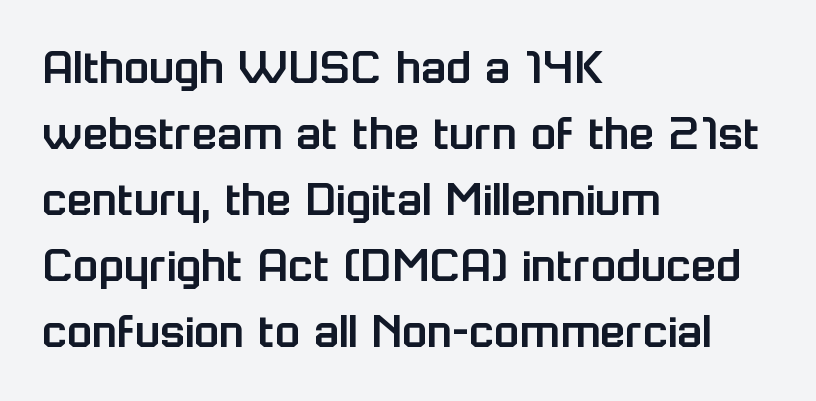
The image shows 52 px sans-serif type, upright; set left-aligned, normal line spacing (1.27x), normal letter spacing, not underlined; low stroke contrast and a medium x-height.
